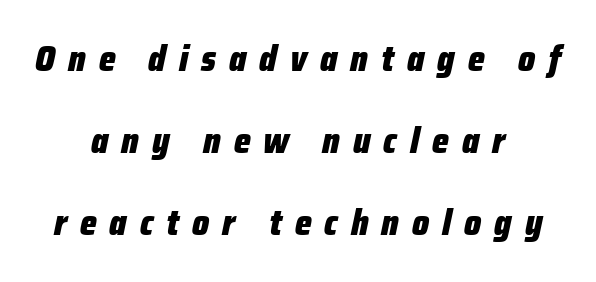
Q: Is the text bold? A: Yes.
Q: Is the text italic (slanted)? A: Yes, it leans right by about 12 degrees.
Q: Is the text underlined? A: No.
Q: How is the paragraph aligned? A: Centered.
Q: Is the spacing between letters normal or unusually wide? A: Unusually wide.
Q: Is the spacing between lines tight, normal or loose? A: Loose.
Q: Width (condensed, normal, or wide)? A: Condensed.
Q: Stroke contrast? A: Low.
Q: x-height? A: Medium.
Q: Monospaced? A: No.
